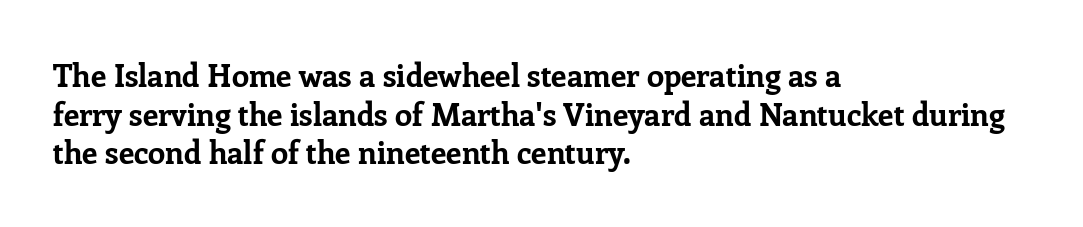
{"serif": "yes", "italic": "no", "bold": "yes", "weight": "bold", "width": "normal", "stroke_contrast": "low", "x_height": "medium", "monospaced": "no", "underline": "no", "align": "left", "line_spacing": "normal", "line_spacing_ratio": 1.25, "letter_spacing": "normal", "letter_spacing_em": 0.0, "glyph_px": 31}
